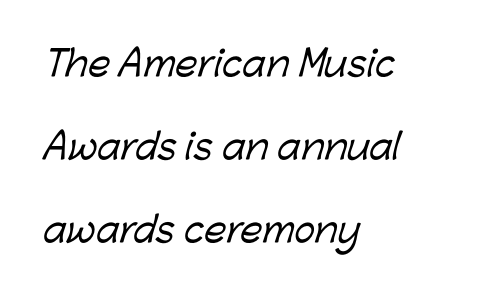
A sans-serif font was chosen for this passage. The ragged edge is on the right, which tells us the setting is flush left. Vertically, the passage feels expansive, rows floating well apart. Check the space under the baseline: it is left empty. Think of a printed novel: that variable character pitch is what you see here. Short note: letters normally spaced.
